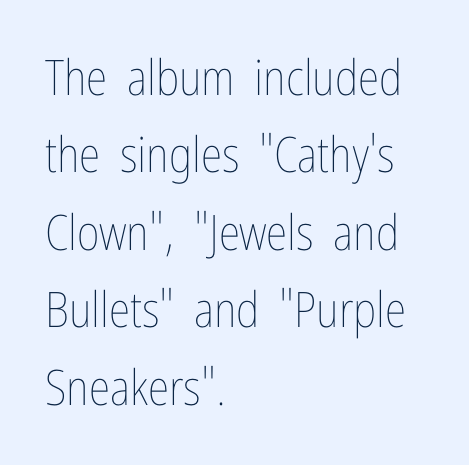
{"italic": "no", "bold": "no", "weight": "thin", "width": "condensed", "stroke_contrast": "low", "x_height": "medium", "monospaced": "no", "underline": "no", "align": "left", "line_spacing": "normal", "line_spacing_ratio": 1.58, "letter_spacing": "normal", "letter_spacing_em": 0.0, "glyph_px": 49}
